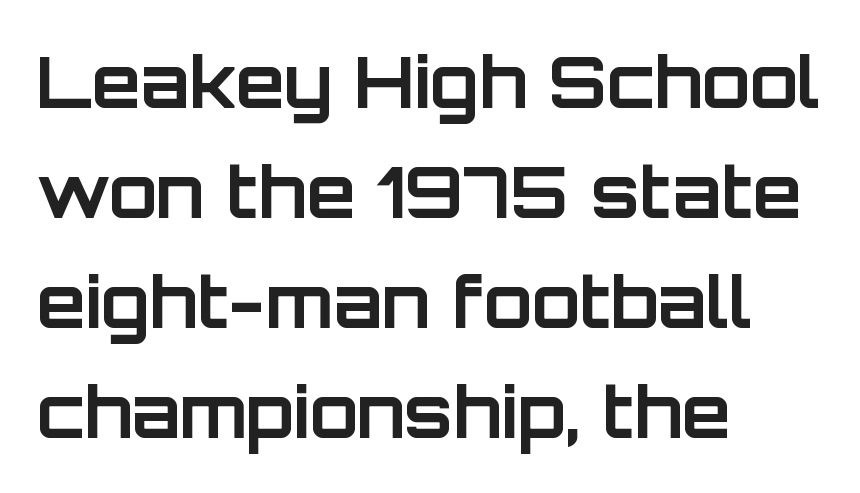
Q: Is the text bold? A: Yes.
Q: Is the text italic (slanted)? A: No, it is upright.
Q: Is the typeface a serif or a sans-serif typeface? A: Sans-serif.
Q: Is the text underlined? A: No.
Q: How is the paragraph aligned? A: Left-aligned.
Q: Is the spacing between letters normal or unusually wide? A: Normal.
Q: Is the spacing between lines tight, normal or loose? A: Normal.
Q: Width (condensed, normal, or wide)? A: Normal.
Q: Stroke contrast? A: Low.
Q: x-height? A: Large.
Q: Monospaced? A: No.
